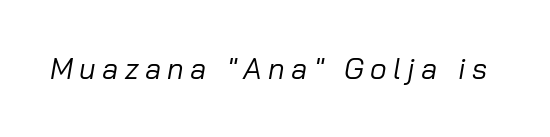
{"italic": "yes", "lean": "right", "slant_degrees": 10, "bold": "no", "weight": "regular", "width": "normal", "stroke_contrast": "low", "x_height": "medium", "monospaced": "no", "underline": "no", "letter_spacing": "wide", "letter_spacing_em": 0.22, "glyph_px": 29}
